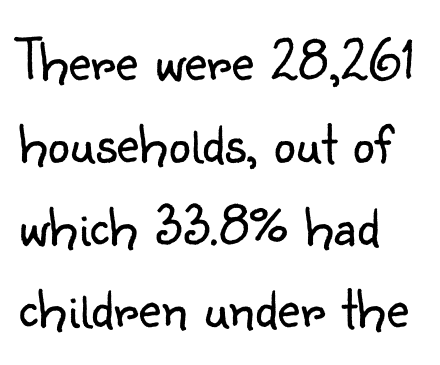
The image shows 62 px light sans-serif type, upright; set left-aligned, normal line spacing (1.33x), normal letter spacing, not underlined; low stroke contrast and a small x-height.
